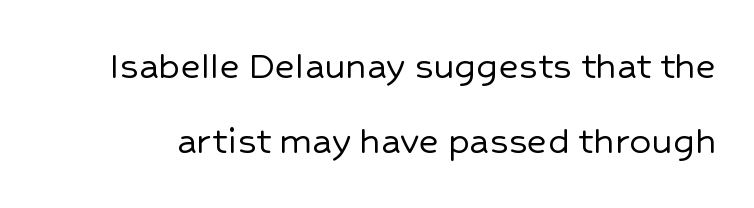
Q: Is the text italic (slanted)? A: No, it is upright.
Q: Is the typeface a serif or a sans-serif typeface? A: Sans-serif.
Q: Is the text underlined? A: No.
Q: Is the spacing between letters normal or unusually wide? A: Normal.
Q: Width (condensed, normal, or wide)? A: Normal.
Q: Stroke contrast? A: Low.
Q: x-height? A: Medium.
Q: Monospaced? A: No.
